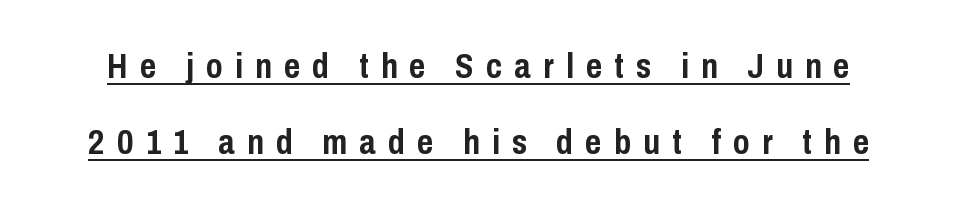
{"serif": "no", "italic": "no", "bold": "yes", "weight": "semibold", "width": "condensed", "stroke_contrast": "low", "x_height": "medium", "monospaced": "no", "underline": "yes", "line_spacing": "loose", "line_spacing_ratio": 2.17, "letter_spacing": "wide", "letter_spacing_em": 0.35, "glyph_px": 35}
